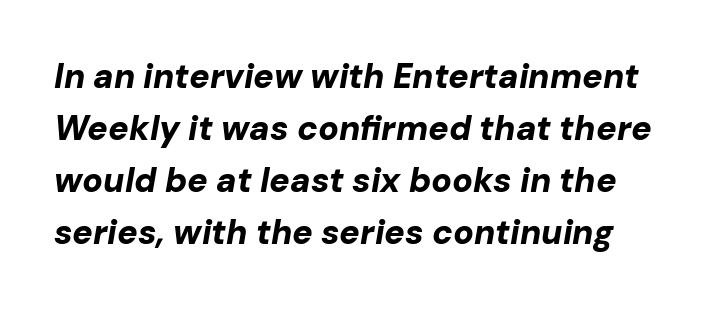
Q: Is the text bold? A: Yes.
Q: Is the text italic (slanted)? A: Yes, it leans right by about 10 degrees.
Q: Is the text underlined? A: No.
Q: Is the spacing between letters normal or unusually wide? A: Normal.
Q: Is the spacing between lines tight, normal or loose? A: Normal.
Q: Width (condensed, normal, or wide)? A: Normal.
Q: Stroke contrast? A: Low.
Q: x-height? A: Medium.
Q: Monospaced? A: No.
